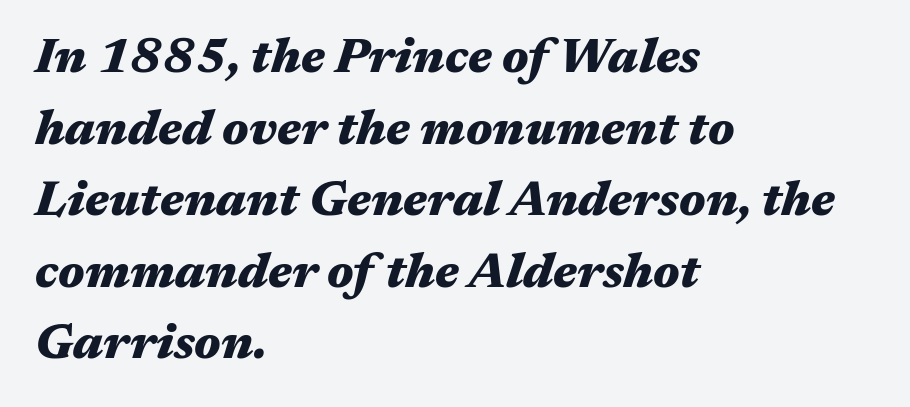
Does the weight exceed regular? Yes, all the way to bold. The passage is arranged the way most books set body copy — flush left. The rendering applies a slant to the glyphs. Is the letter spacing exaggerated? No — it looks like the ordinary default. Students, observe: this is what conventionally led text looks like.
